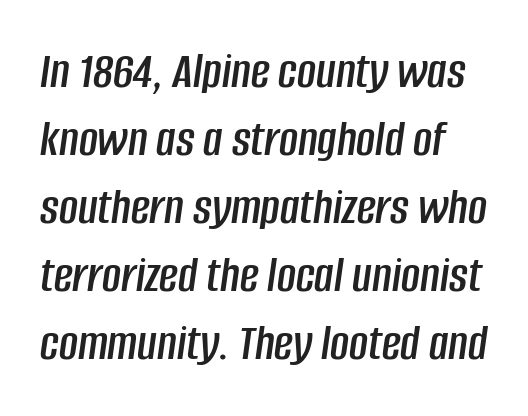
Do the characters align in a grid? No, the font is proportional. Default kerning and tracking; the words read as compact shapes. Reading down the column, the eye jumps a familiar distance to each next line. The baseline area is clear. If you drew a line through each stem, it would be angled.
